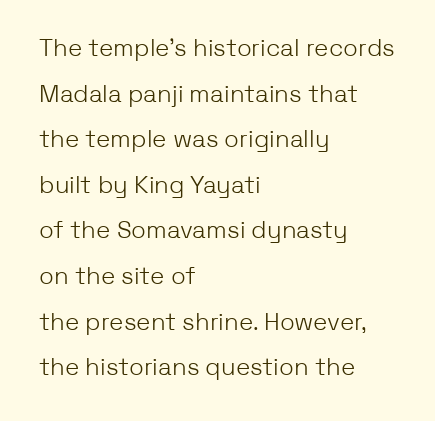
{"italic": "no", "bold": "no", "underline": "no", "align": "left", "line_spacing": "loose", "line_spacing_ratio": 1.9, "letter_spacing": "normal", "letter_spacing_em": 0.0, "glyph_px": 24}
